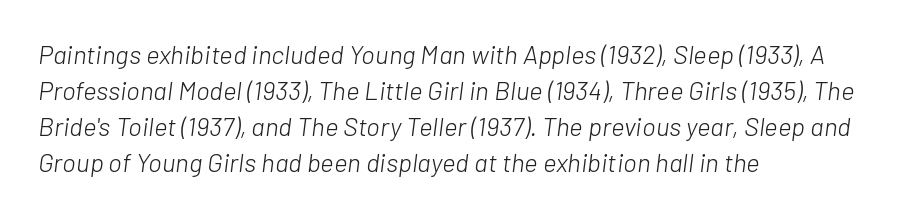
{"italic": "yes", "lean": "right", "slant_degrees": 7, "bold": "no", "underline": "no", "align": "left", "line_spacing": "normal", "line_spacing_ratio": 1.39, "letter_spacing": "normal", "letter_spacing_em": 0.0, "glyph_px": 26}
